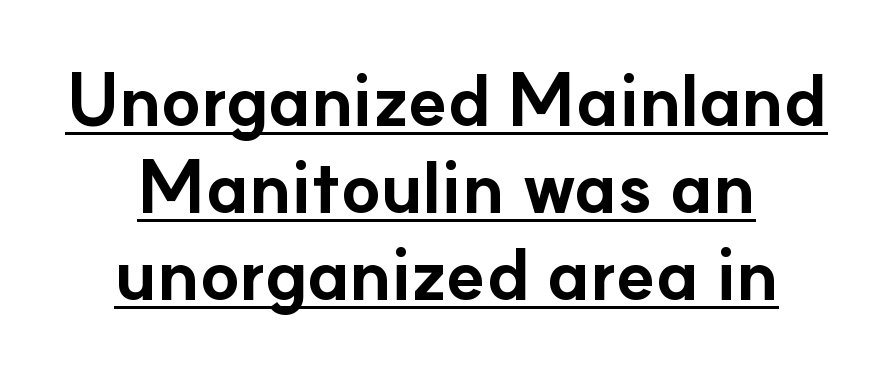
The image shows 72 px bold sans-serif type, upright; set centered, line spacing 1.21x, normal letter spacing, underlined; low stroke contrast and a small x-height.
